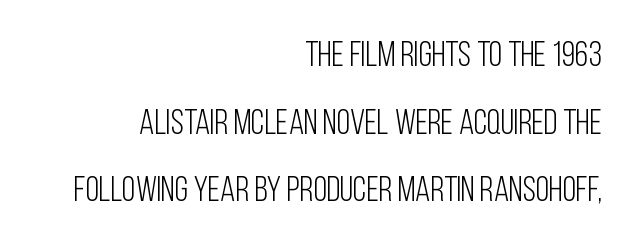
Spacing verdict: proportional, widths tailored to each character. Underlining? Definitely not there. Which margin do the lines hug? The right one — the left edge is uneven. This sample uses a sans-serif face. Weight: regular or lighter.
